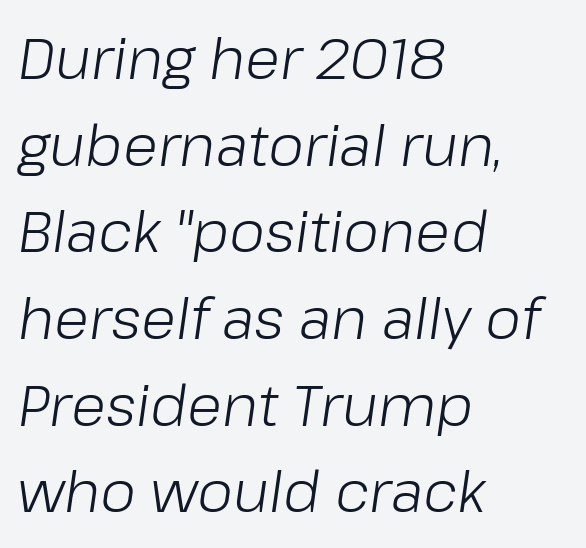
The image shows 57 px light type, italic (leaning right); set left-aligned, normal line spacing (1.52x), normal letter spacing, not underlined; low stroke contrast and a medium x-height.
